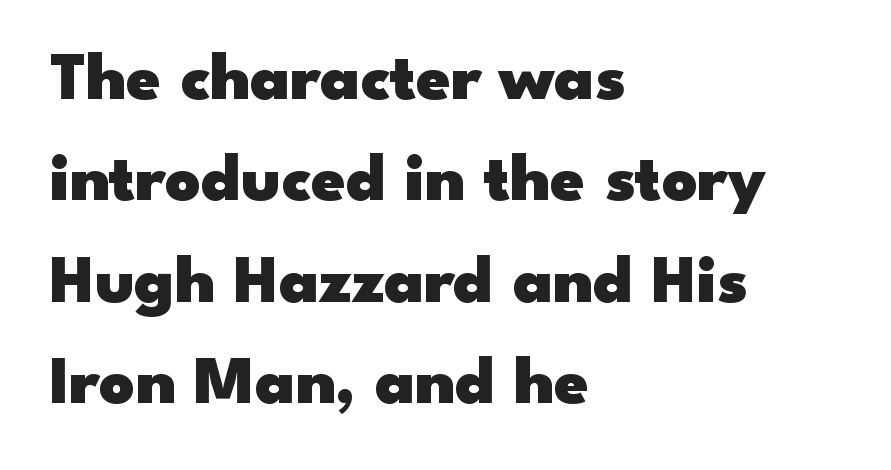
{"serif": "no", "italic": "no", "bold": "yes", "weight": "heavy", "width": "wide", "stroke_contrast": "low", "x_height": "small", "monospaced": "no", "underline": "no", "align": "left", "line_spacing": "normal", "line_spacing_ratio": 1.47, "letter_spacing": "normal", "letter_spacing_em": 0.0, "glyph_px": 69}
